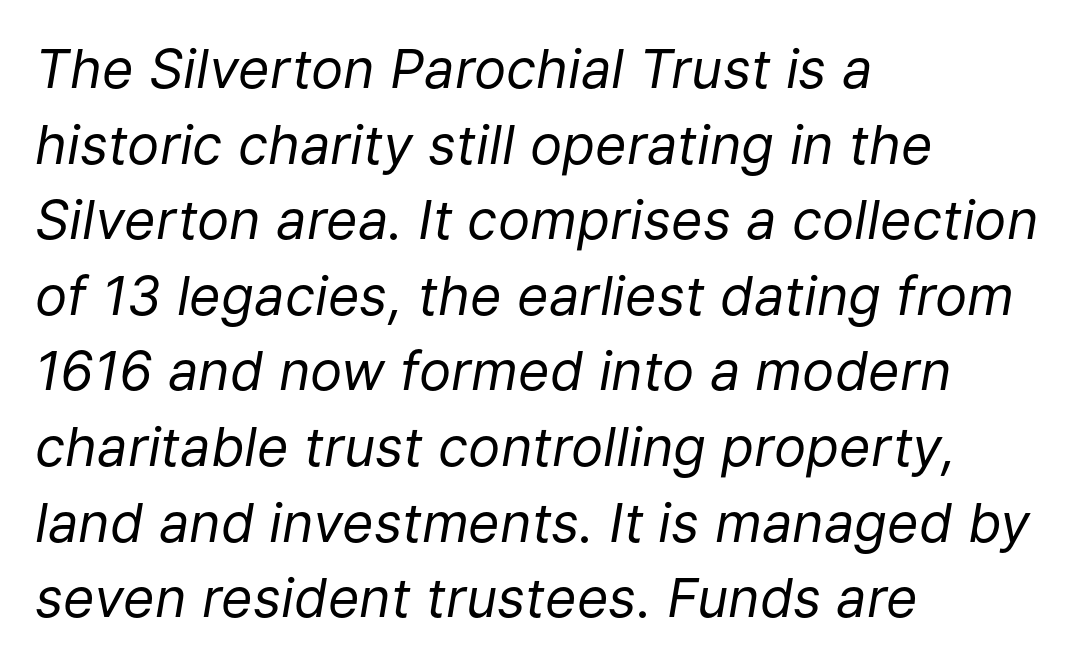
Does the copy run flush right? No — it runs flush left. Honestly, the row spacing looks completely unremarkable. Caption: standard tracking, unaltered. The rendering uses natural spacing where letterforms have individual widths. Quick note: italic.
